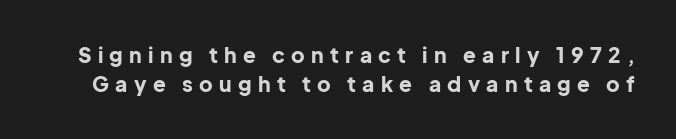
{"italic": "no", "bold": "yes", "underline": "no", "line_spacing": "normal", "line_spacing_ratio": 1.39, "letter_spacing": "wide", "letter_spacing_em": 0.3, "glyph_px": 21}
